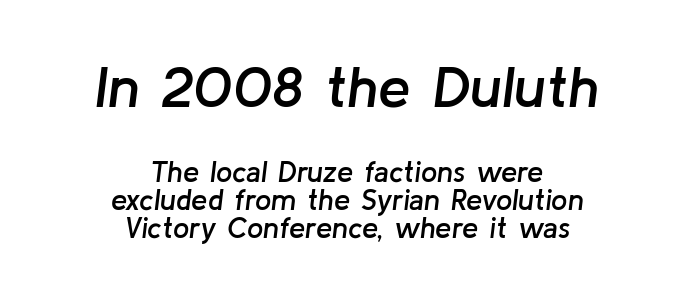
{"italic": "yes", "lean": "right", "slant_degrees": 8, "bold": "semi", "weight": "semibold", "width": "normal", "stroke_contrast": "low", "x_height": "medium", "monospaced": "no", "underline": "no", "align": "center", "line_spacing": "tight", "line_spacing_ratio": 0.96, "letter_spacing": "normal", "letter_spacing_em": 0.0, "larger_block": "first", "size_ratio": 2.0, "glyph_px": 58}
